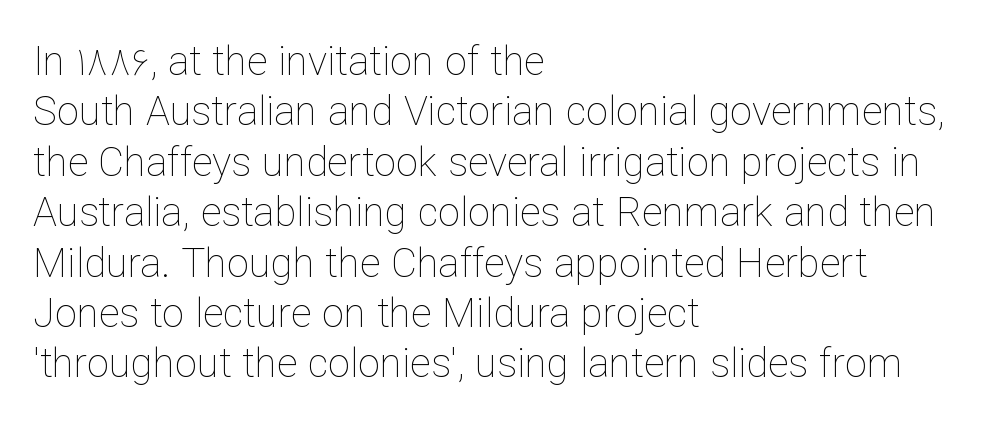
The image shows 40 px thin type, upright; set left-aligned, normal line spacing (1.26x), normal letter spacing, not underlined; low stroke contrast and a medium x-height.
